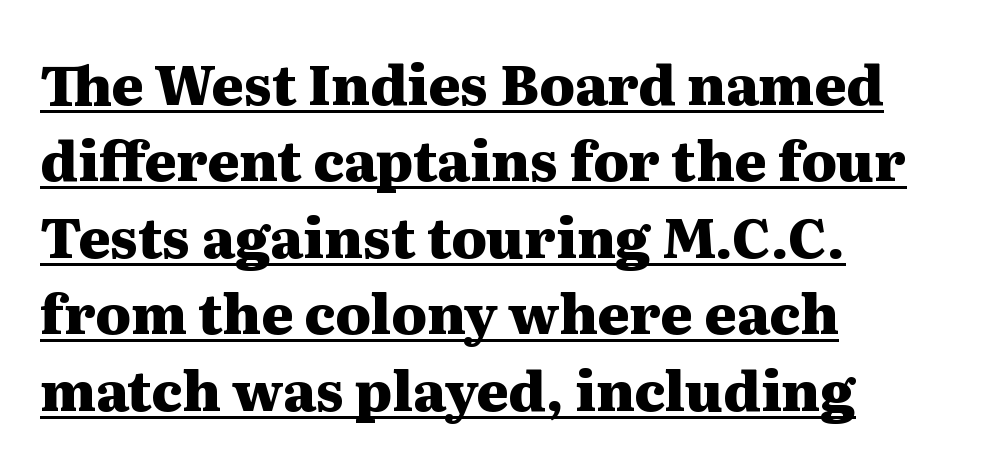
The image shows 55 px heavy, wide serif type, upright; set left-aligned, normal line spacing (1.39x), normal letter spacing, underlined; medium stroke contrast and a medium x-height.
